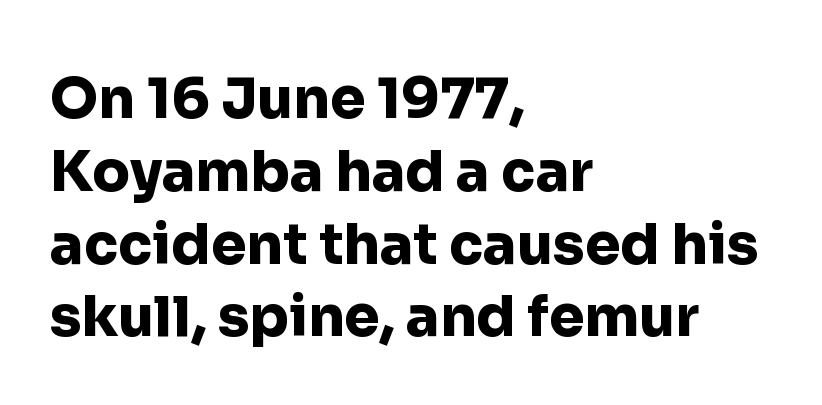
Q: Is the text bold? A: Yes.
Q: Is the text italic (slanted)? A: No, it is upright.
Q: Is the typeface a serif or a sans-serif typeface? A: Sans-serif.
Q: Is the text underlined? A: No.
Q: How is the paragraph aligned? A: Left-aligned.
Q: Is the spacing between letters normal or unusually wide? A: Normal.
Q: Is the spacing between lines tight, normal or loose? A: Normal.
Q: Width (condensed, normal, or wide)? A: Normal.
Q: Stroke contrast? A: Low.
Q: x-height? A: Medium.
Q: Monospaced? A: No.
